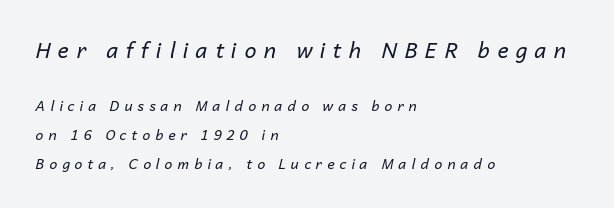
Q: Is the text bold? A: No.
Q: Is the text italic (slanted)? A: Yes, it leans right by about 14 degrees.
Q: Is the text underlined? A: No.
Q: How is the paragraph aligned? A: Left-aligned.
Q: Is the spacing between letters normal or unusually wide? A: Unusually wide.
Q: Is the spacing between lines tight, normal or loose? A: Loose.
Q: Which block of text is set in a larger size, the first (top) or the second (bottom)? A: The first (top) one.
